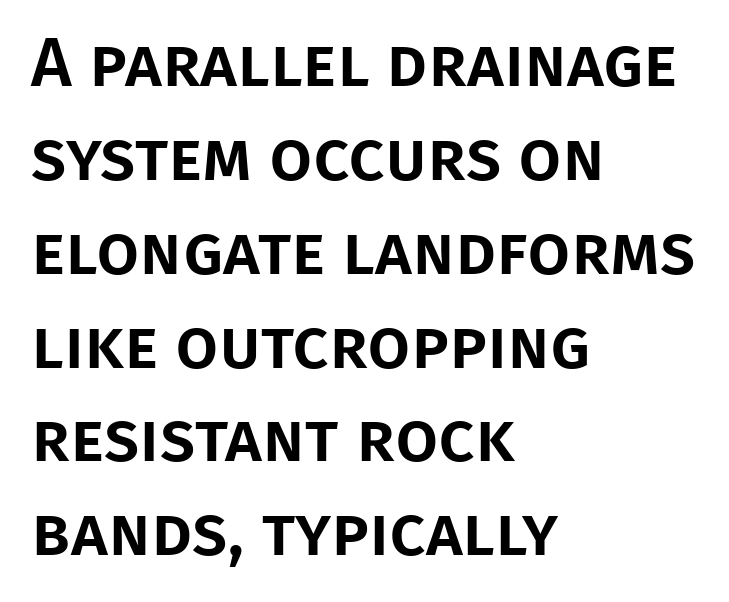
The image shows 69 px sans-serif type, upright; set left-aligned, normal line spacing (1.36x), normal letter spacing, not underlined; low stroke contrast and a large x-height.
